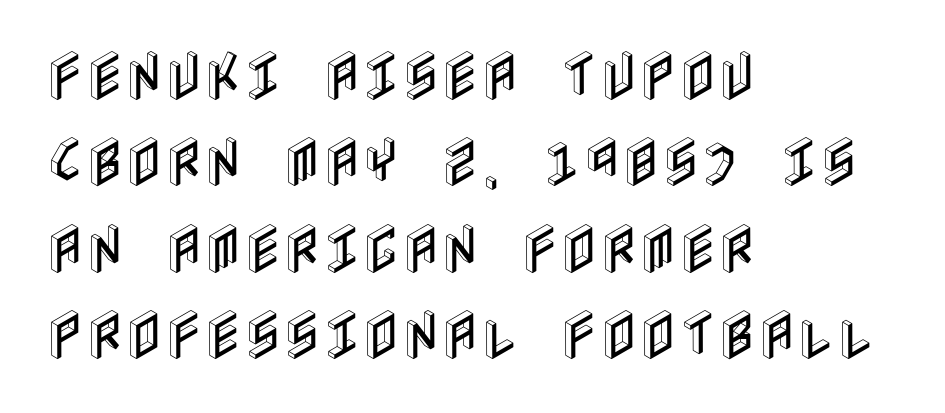
The image shows 54 px condensed type, upright; set left-aligned, normal line spacing (1.6x), normal letter spacing, not underlined; a large x-height.
